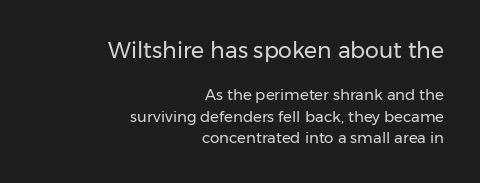
Q: Is the text bold? A: No.
Q: Is the text italic (slanted)? A: No, it is upright.
Q: Is the text underlined? A: No.
Q: How is the paragraph aligned? A: Right-aligned.
Q: Is the spacing between letters normal or unusually wide? A: Normal.
Q: Is the spacing between lines tight, normal or loose? A: Normal.
Q: Which block of text is set in a larger size, the first (top) or the second (bottom)? A: The first (top) one.
